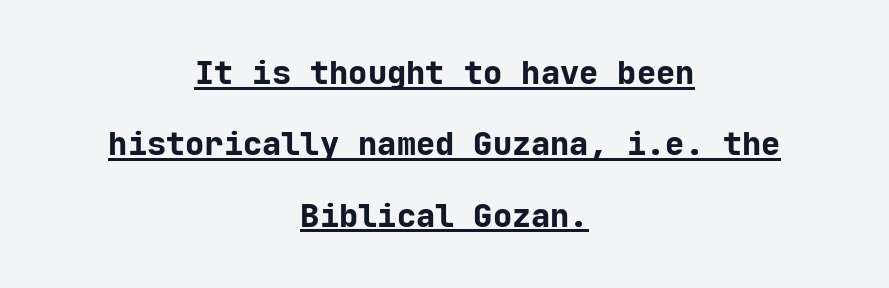
Q: Is the text bold? A: Yes.
Q: Is the text italic (slanted)? A: No, it is upright.
Q: Is the typeface a serif or a sans-serif typeface? A: Sans-serif.
Q: Is the text underlined? A: Yes.
Q: How is the paragraph aligned? A: Centered.
Q: Is the spacing between letters normal or unusually wide? A: Normal.
Q: Is the spacing between lines tight, normal or loose? A: Loose.
Q: Width (condensed, normal, or wide)? A: Normal.
Q: Stroke contrast? A: Low.
Q: x-height? A: Medium.
Q: Monospaced? A: Yes.
